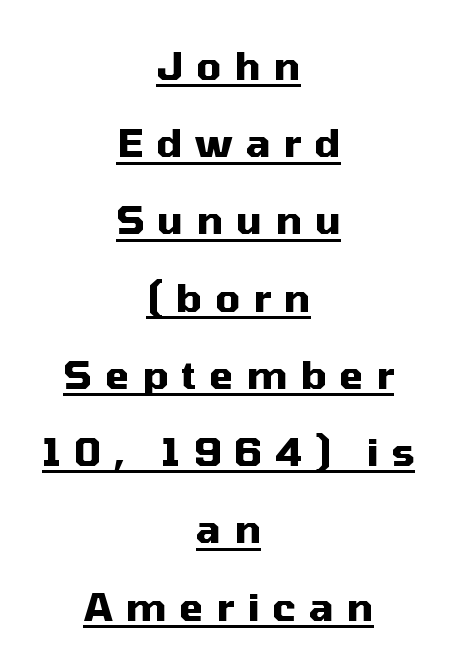
The image shows 39 px heavy sans-serif type, upright; set centered, loose line spacing (1.98x), unusually wide letter spacing (+0.33 em), underlined; medium stroke contrast and a medium x-height.
